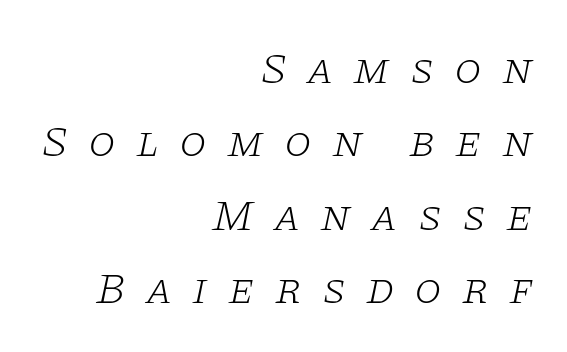
{"serif": "yes", "italic": "yes", "lean": "right", "slant_degrees": 11, "bold": "no", "weight": "light", "width": "wide", "stroke_contrast": "low", "x_height": "large", "monospaced": "no", "underline": "no", "align": "right", "line_spacing": "normal", "line_spacing_ratio": 1.67, "letter_spacing": "wide", "letter_spacing_em": 0.45, "glyph_px": 44}
